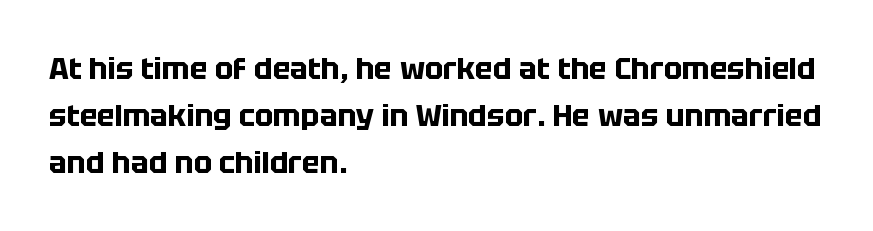
Q: Is the text bold? A: Yes.
Q: Is the text italic (slanted)? A: No, it is upright.
Q: Is the typeface a serif or a sans-serif typeface? A: Sans-serif.
Q: Is the text underlined? A: No.
Q: How is the paragraph aligned? A: Left-aligned.
Q: Is the spacing between letters normal or unusually wide? A: Normal.
Q: Is the spacing between lines tight, normal or loose? A: Normal.
Q: Width (condensed, normal, or wide)? A: Normal.
Q: Stroke contrast? A: Low.
Q: x-height? A: Large.
Q: Monospaced? A: No.
